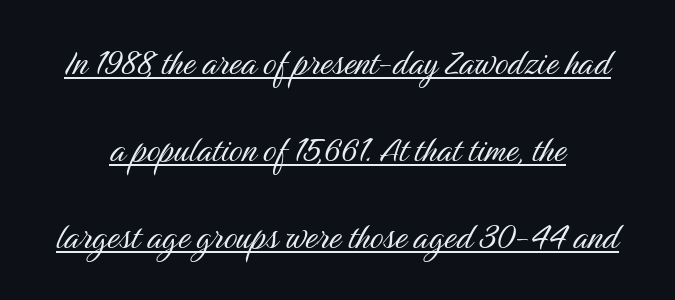
{"serif": "no", "bold": "no", "weight": "light", "width": "condensed", "stroke_contrast": "medium", "x_height": "medium", "monospaced": "no", "underline": "yes", "line_spacing": "loose", "line_spacing_ratio": 2.07, "letter_spacing": "normal", "letter_spacing_em": 0.0, "glyph_px": 42}
